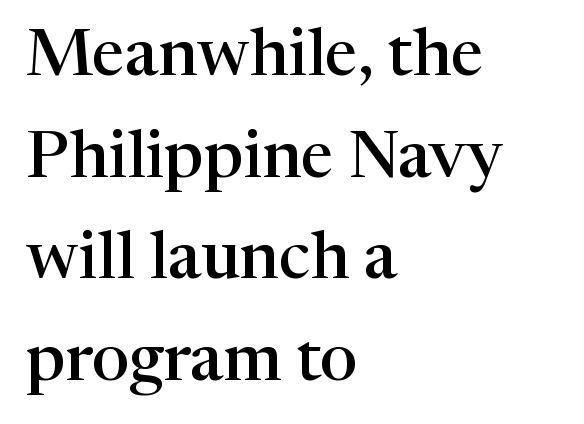
Q: Is the text bold? A: Semi-bold.
Q: Is the text italic (slanted)? A: No, it is upright.
Q: Is the typeface a serif or a sans-serif typeface? A: Serif.
Q: Is the text underlined? A: No.
Q: How is the paragraph aligned? A: Left-aligned.
Q: Is the spacing between letters normal or unusually wide? A: Normal.
Q: Is the spacing between lines tight, normal or loose? A: Normal.
Q: Width (condensed, normal, or wide)? A: Normal.
Q: Stroke contrast? A: High.
Q: x-height? A: Medium.
Q: Monospaced? A: No.
